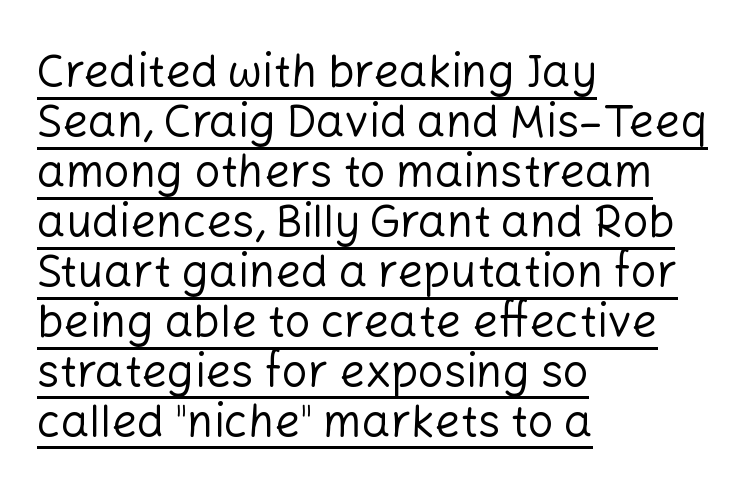
The image shows 45 px regular-weight sans-serif type, upright; set left-aligned, tight line spacing (1.11x), normal letter spacing, underlined; low stroke contrast and a medium x-height.
